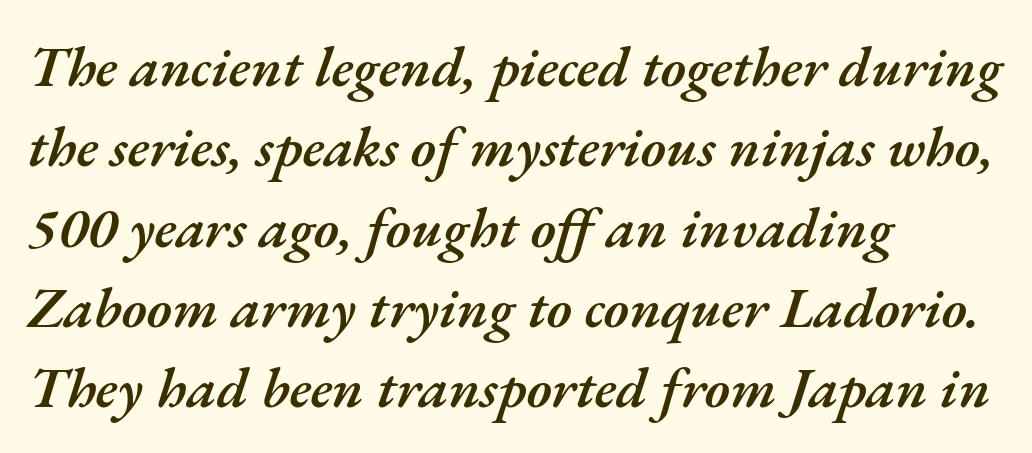
Decoration check: the copy has no underline. The passage shown is typed in a proportional face where columns would drift. The strokes are fattened partway — semibold, not bold. Regular leading.
